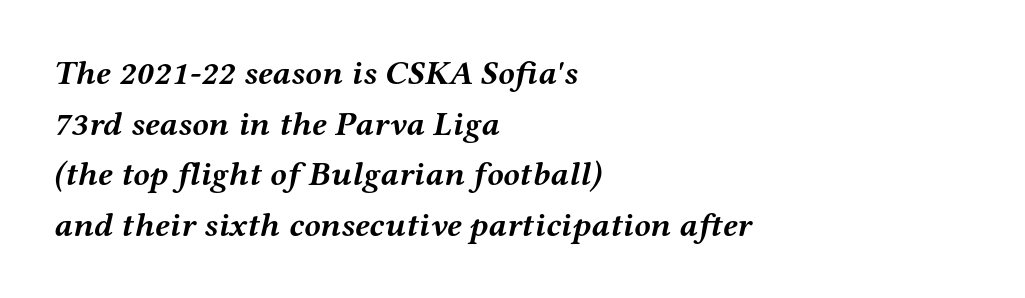
A clean baseline with only descenders dipping below it. The letters sit at their default tracking, neither squeezed nor spread. Is this a fixed-width face? No — the glyphs have proportional, varying widths. Each letter's strokes conclude with small projecting serifs.
